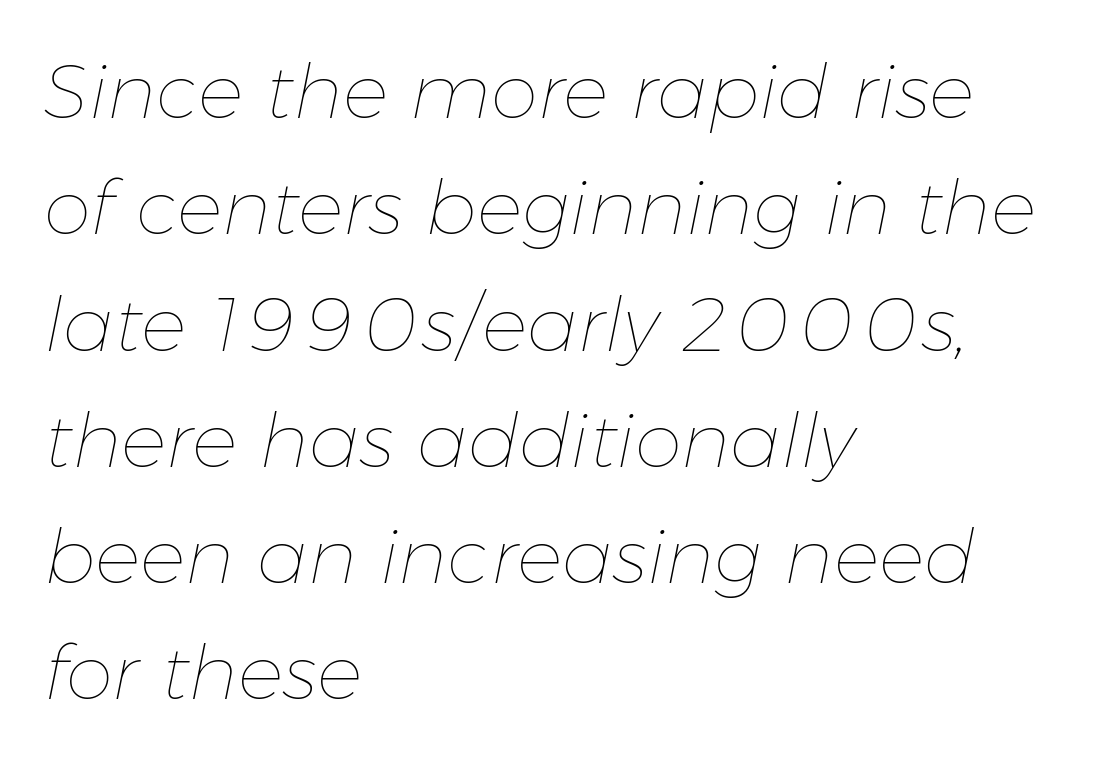
{"italic": "yes", "lean": "right", "slant_degrees": 11, "bold": "no", "weight": "thin", "width": "normal", "stroke_contrast": "low", "x_height": "medium", "monospaced": "no", "underline": "no", "align": "left", "line_spacing": "normal", "line_spacing_ratio": 1.53, "letter_spacing": "normal", "letter_spacing_em": 0.0, "glyph_px": 76}
